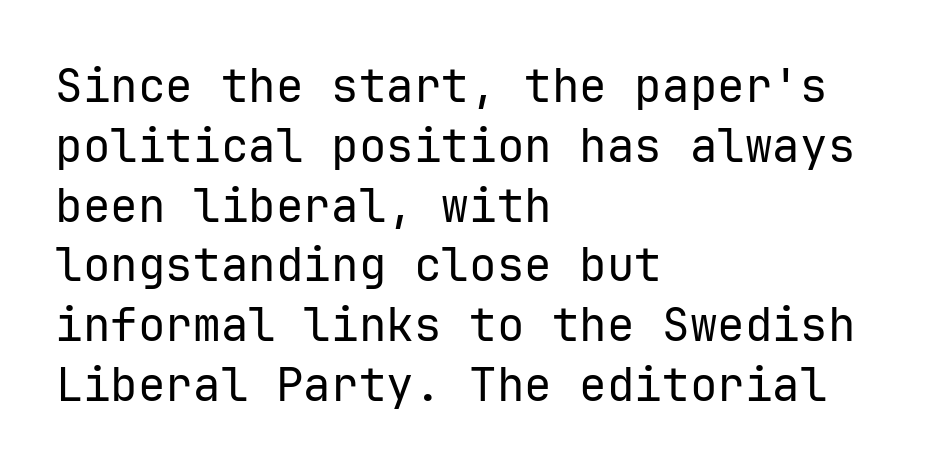
Inter-character spacing is left at the font's built-in metrics. A typesetter would label this face a sans. Weight class: somewhere from thin through regular. Notice how the stems are strictly vertical — no italics here.
